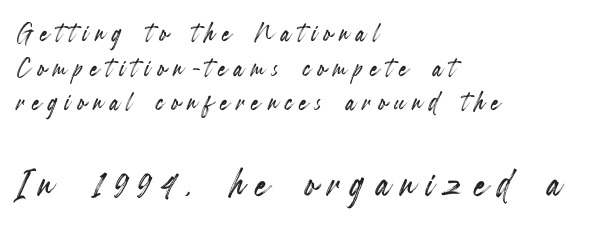
The image shows 49 px condensed type; set left-aligned, tight line spacing (1.05x), unusually wide letter spacing (+0.22 em), not underlined; the second (bottom) block is 1.48x larger; a small x-height.
